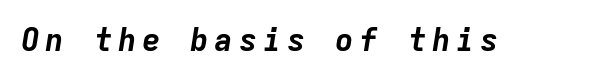
Q: Is the text bold? A: Yes.
Q: Is the text italic (slanted)? A: Yes, it leans right by about 9 degrees.
Q: Is the text underlined? A: No.
Q: Width (condensed, normal, or wide)? A: Normal.
Q: Stroke contrast? A: Low.
Q: x-height? A: Medium.
Q: Monospaced? A: Yes.
